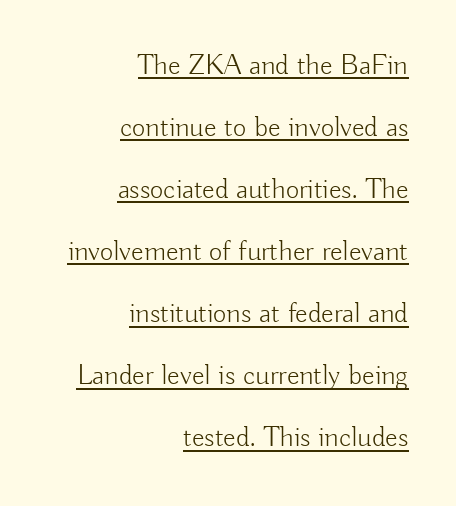
{"serif": "no", "italic": "no", "bold": "no", "weight": "light", "width": "normal", "stroke_contrast": "low", "x_height": "small", "monospaced": "no", "underline": "yes", "align": "right", "line_spacing": "loose", "line_spacing_ratio": 2.14, "letter_spacing": "normal", "letter_spacing_em": 0.0, "glyph_px": 29}
